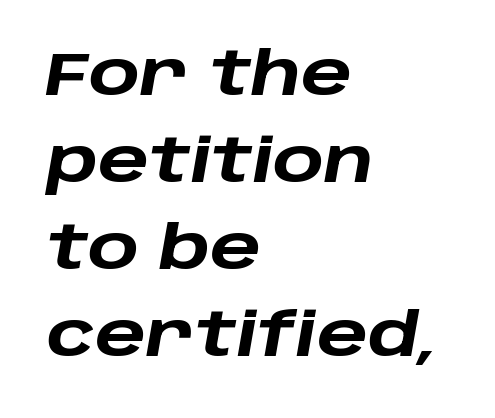
Varying glyph widths throughout — classic text-font behaviour. Heavy-handed strokes throughout: this text is bold. The whole block is typeset with a tilt. Tracking here is standard; glyphs follow each other at the usual distance. Regular leading.
